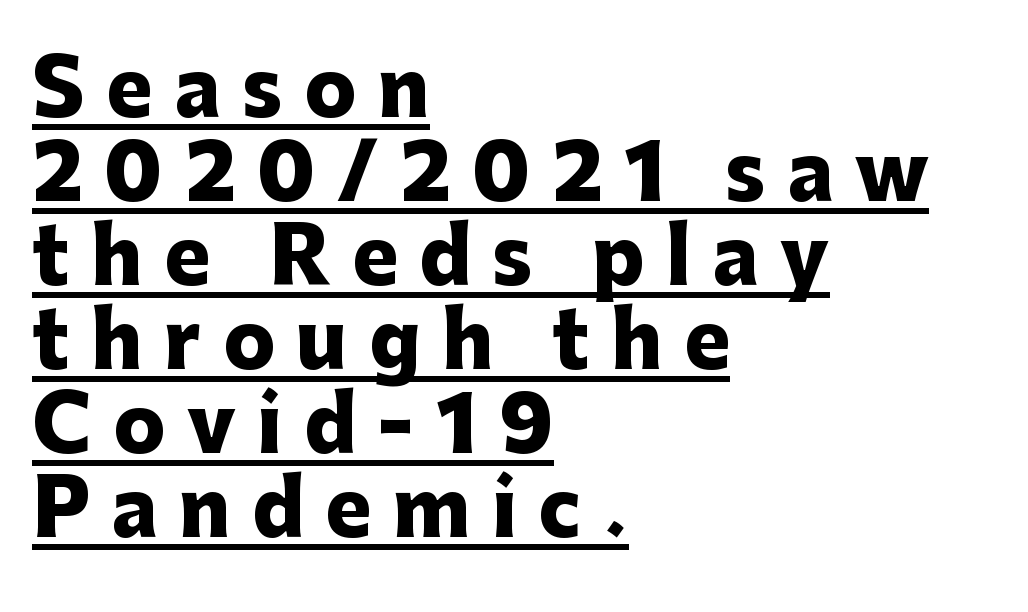
Q: Is the text bold? A: Yes.
Q: Is the text italic (slanted)? A: No, it is upright.
Q: Is the typeface a serif or a sans-serif typeface? A: Sans-serif.
Q: Is the text underlined? A: Yes.
Q: How is the paragraph aligned? A: Left-aligned.
Q: Is the spacing between letters normal or unusually wide? A: Unusually wide.
Q: Is the spacing between lines tight, normal or loose? A: Tight.
Q: Width (condensed, normal, or wide)? A: Normal.
Q: Stroke contrast? A: Low.
Q: x-height? A: Medium.
Q: Monospaced? A: No.
